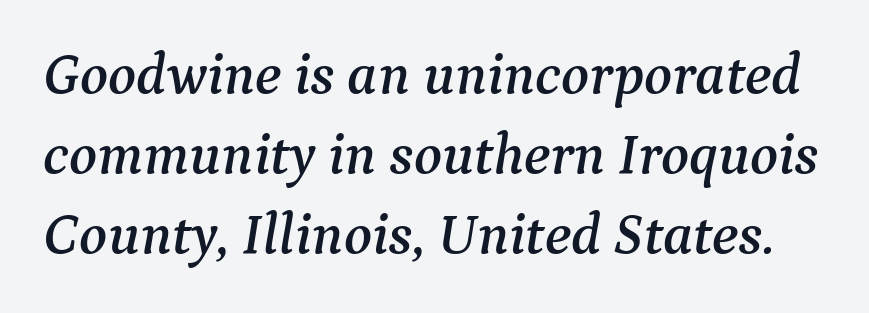
Compared with typical paragraphs, the rows here are spaced about the same. The rendering shows small feet on the letterforms — a serif design. The lettering tilts uniformly, giving the passage an italic look. The gaps between neighbouring characters are ordinary and unremarkable.
